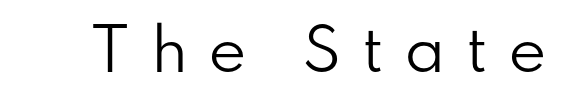
In terms of letterspacing, this is a distinctly airy, spread setting. When letters stand straight like this, we call the style roman or upright. To sum up the face: it is a sans, with no serifs. The area under the type is left untouched. Think of a printed novel: that variable character pitch is what you see here.
